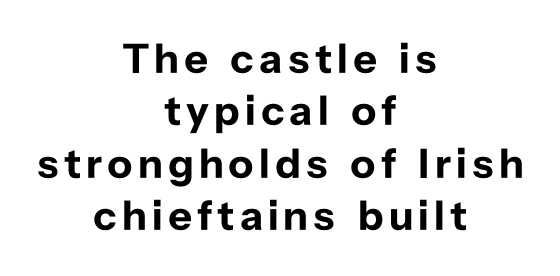
{"serif": "no", "italic": "no", "bold": "yes", "weight": "bold", "width": "normal", "stroke_contrast": "low", "x_height": "medium", "monospaced": "no", "underline": "no", "align": "center", "line_spacing": "normal", "line_spacing_ratio": 1.25, "glyph_px": 42}
